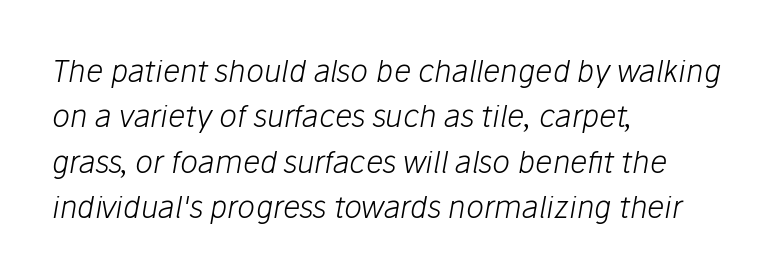
On a weight scale, this lands at 450 or below. The letters advance in unequal steps, a hallmark of proportional type. The rendering applies a slant to the glyphs. The letters sit at their default tracking, neither squeezed nor spread. Interline gaps are of average width in this sample. Typeset ragged right — the left edge is the straight one.
